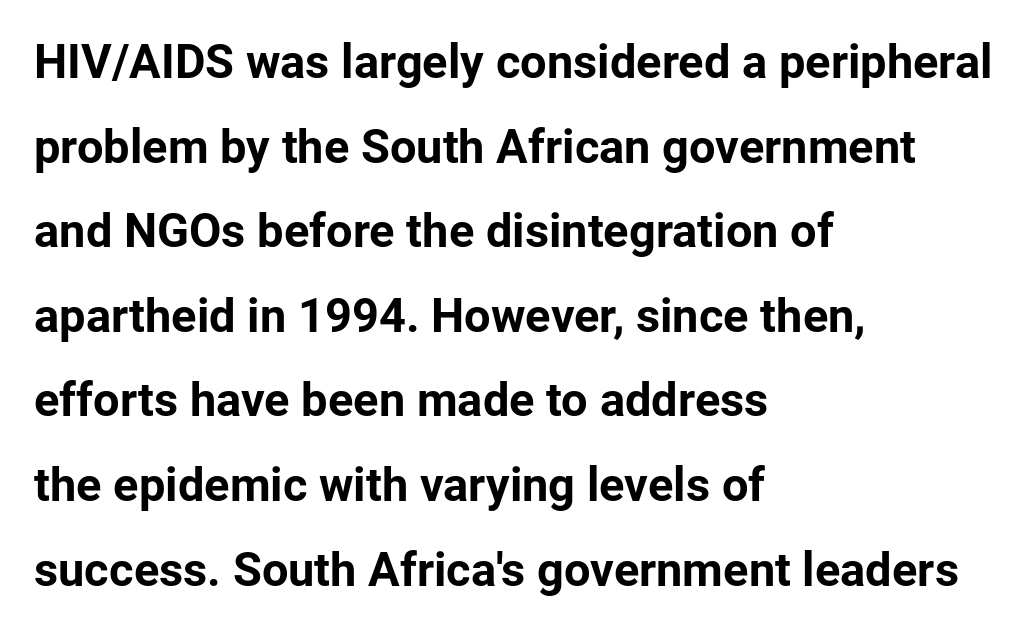
Posture: upright roman. Compared with typical body copy, the letter spacing here is the same. The letters advance in unequal steps, a hallmark of proportional type. To sum up the face: it is a sans, with no serifs.
